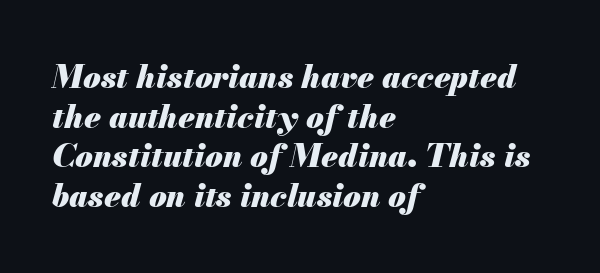
Q: Is the text bold? A: Yes.
Q: Is the text italic (slanted)? A: Yes, it leans right by about 13 degrees.
Q: Is the text underlined? A: No.
Q: How is the paragraph aligned? A: Left-aligned.
Q: Is the spacing between letters normal or unusually wide? A: Normal.
Q: Width (condensed, normal, or wide)? A: Normal.
Q: Stroke contrast? A: Medium.
Q: x-height? A: Small.
Q: Monospaced? A: No.
